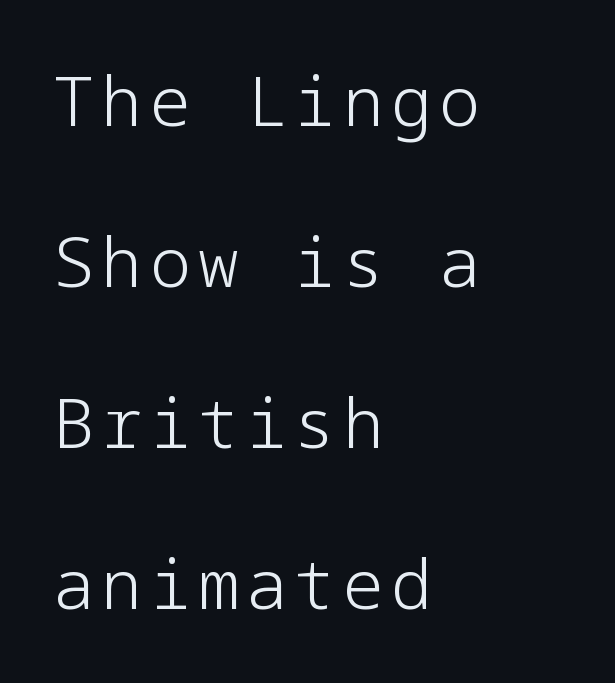
The image shows 68 px light sans-serif type, upright; set left-aligned, loose line spacing (2.37x), not underlined; low stroke contrast and a medium x-height.
